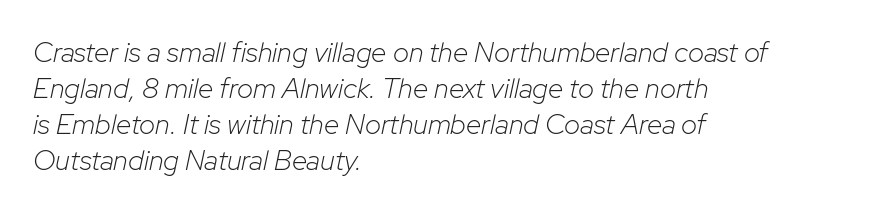
{"italic": "yes", "lean": "right", "slant_degrees": 12, "bold": "no", "weight": "light", "width": "normal", "stroke_contrast": "low", "x_height": "medium", "monospaced": "no", "underline": "no", "align": "left", "line_spacing": "normal", "line_spacing_ratio": 1.29, "letter_spacing": "normal", "letter_spacing_em": 0.0, "glyph_px": 28}
